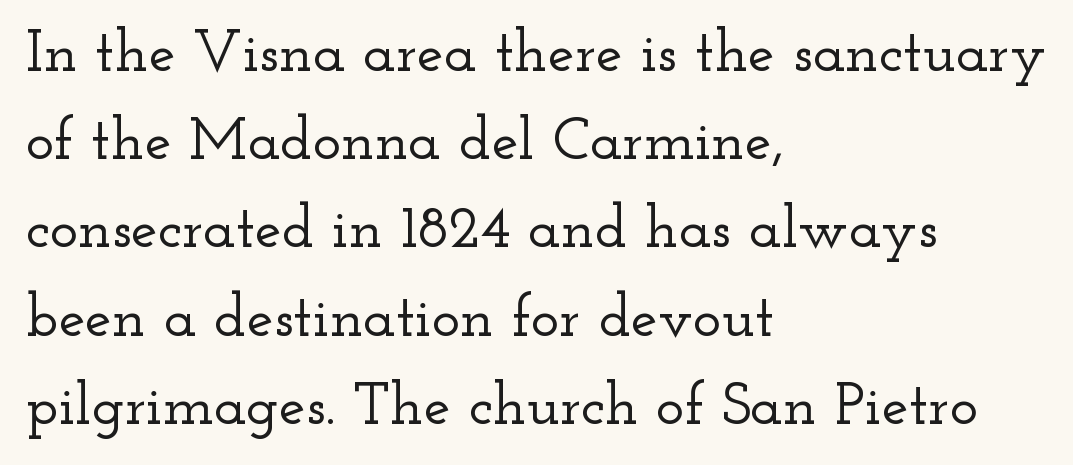
{"serif": "yes", "italic": "no", "width": "wide", "stroke_contrast": "low", "x_height": "small", "monospaced": "no", "underline": "no", "align": "left", "line_spacing": "normal", "line_spacing_ratio": 1.47, "letter_spacing": "normal", "letter_spacing_em": 0.0, "glyph_px": 60}
